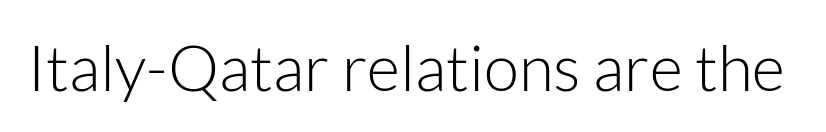
Q: Is the text bold? A: No.
Q: Is the text italic (slanted)? A: No, it is upright.
Q: Is the typeface a serif or a sans-serif typeface? A: Sans-serif.
Q: Is the text underlined? A: No.
Q: Is the spacing between letters normal or unusually wide? A: Normal.
Q: Width (condensed, normal, or wide)? A: Normal.
Q: Stroke contrast? A: Low.
Q: x-height? A: Medium.
Q: Monospaced? A: No.
